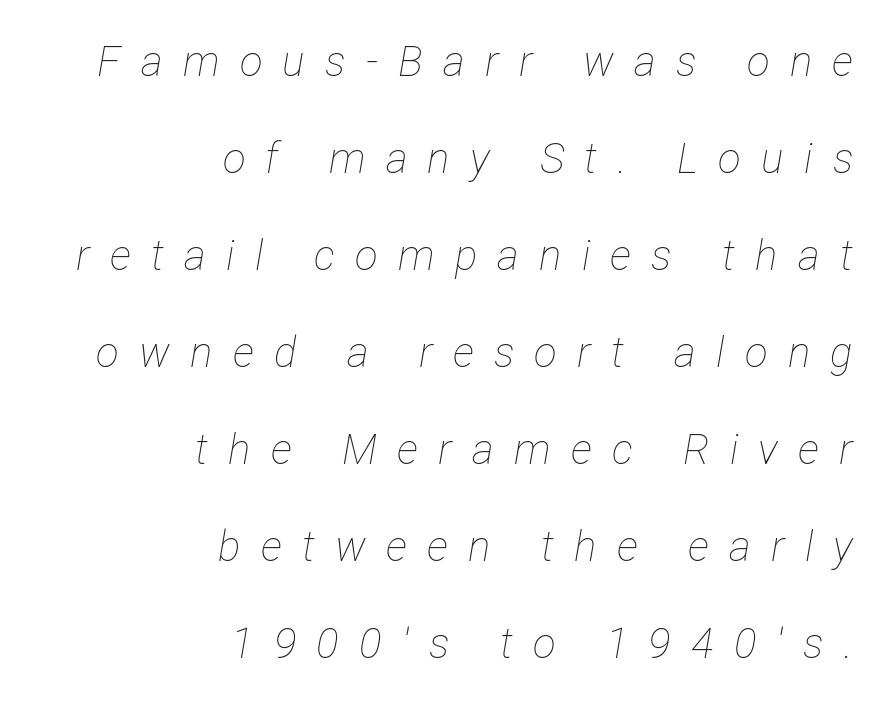
The image shows 42 px thin, condensed type, italic (leaning right); set right-aligned, loose line spacing (2.31x), unusually wide letter spacing (+0.48 em), not underlined; low stroke contrast and a medium x-height.
